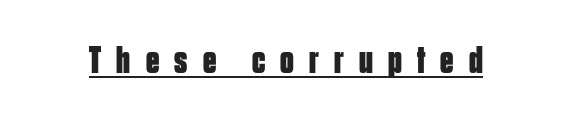
The image shows 38 px bold, condensed sans-serif type, upright; set unusually wide letter spacing (+0.4 em), underlined; low stroke contrast and a large x-height.
